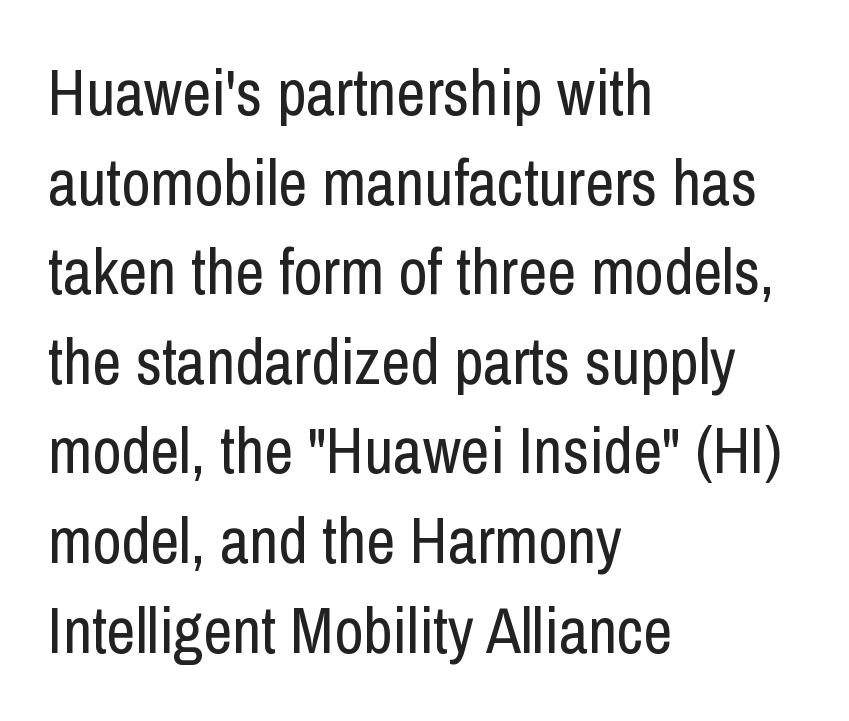
The image shows 64 px regular-weight, condensed sans-serif type, upright; set left-aligned, normal line spacing (1.4x), normal letter spacing, not underlined; low stroke contrast and a medium x-height.
